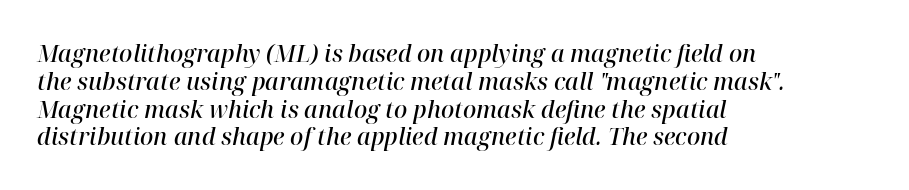
Q: Is the text bold? A: Semi-bold.
Q: Is the text italic (slanted)? A: Yes, it leans right by about 12 degrees.
Q: Is the text underlined? A: No.
Q: How is the paragraph aligned? A: Left-aligned.
Q: Is the spacing between letters normal or unusually wide? A: Normal.
